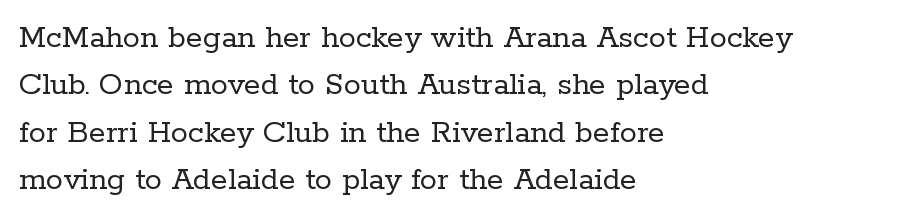
{"serif": "yes", "italic": "no", "bold": "no", "weight": "regular", "width": "normal", "stroke_contrast": "low", "x_height": "medium", "monospaced": "no", "underline": "no", "align": "left", "line_spacing": "normal", "line_spacing_ratio": 1.39, "letter_spacing": "normal", "letter_spacing_em": 0.0, "glyph_px": 34}
